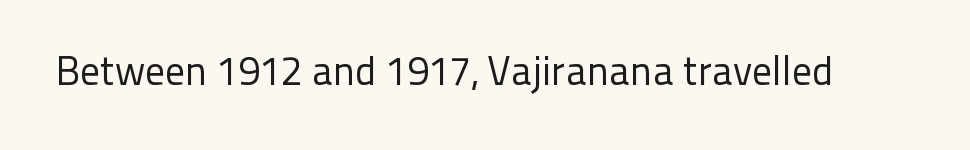
{"serif": "no", "italic": "no", "bold": "no", "weight": "regular", "width": "normal", "stroke_contrast": "low", "x_height": "medium", "monospaced": "no", "underline": "no", "letter_spacing": "normal", "letter_spacing_em": 0.0, "glyph_px": 40}
